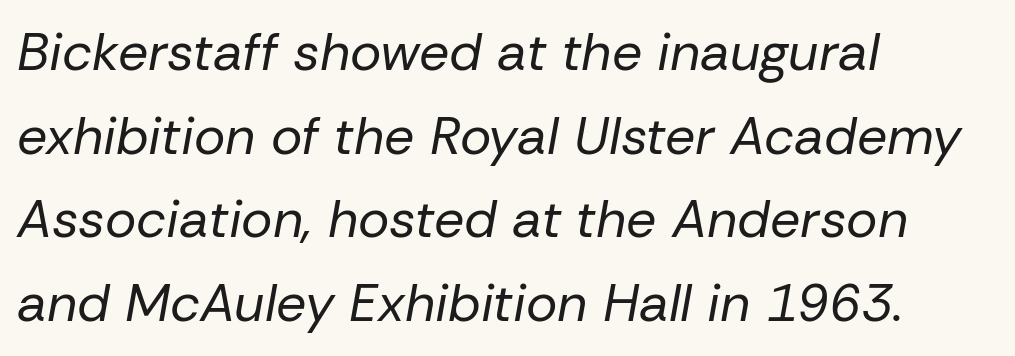
Quick note: italic. In terms of letterspacing, this is plain default setting. A typesetter would call this proportional, since set widths differ per character. The compositor pushed each line to the left boundary. The passage shown is not bold in any degree.
